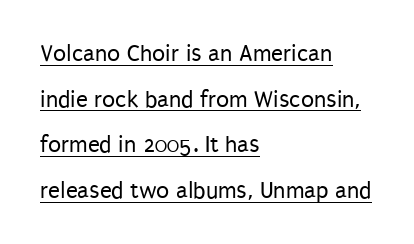
Line starts are locked; line ends wander. Observe the ordinary spacing: letters are neighbours, not strangers. The block of text is sparse from top to bottom, with ample space between rows. Is this a heavy cut? Hardly; it is regular or lighter.
